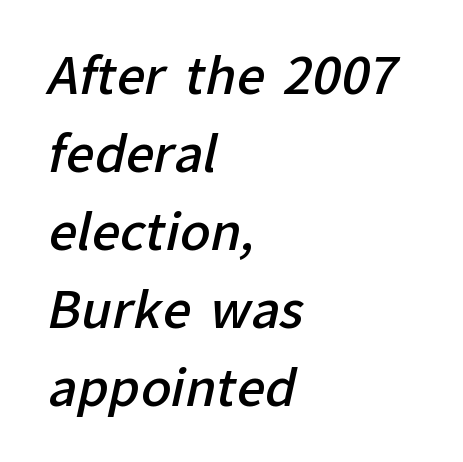
{"serif": "no", "bold": "semi", "weight": "semibold", "width": "normal", "stroke_contrast": "low", "x_height": "medium", "monospaced": "no", "underline": "no", "align": "left", "line_spacing": "normal", "line_spacing_ratio": 1.56, "letter_spacing": "normal", "letter_spacing_em": 0.0, "glyph_px": 50}
